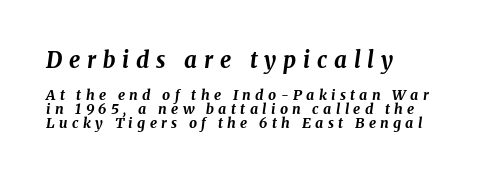
{"italic": "yes", "lean": "right", "slant_degrees": 8, "bold": "yes", "underline": "no", "align": "left", "line_spacing": "tight", "line_spacing_ratio": 1.0, "letter_spacing": "wide", "letter_spacing_em": 0.31, "larger_block": "first", "size_ratio": 1.57, "glyph_px": 22}
